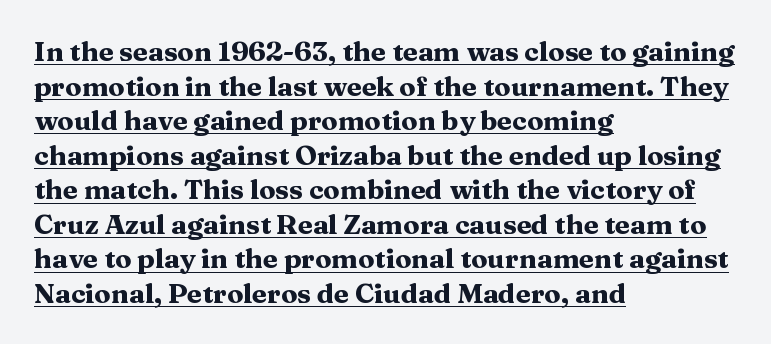
{"italic": "no", "bold": "yes", "underline": "yes", "align": "left", "line_spacing": "normal", "line_spacing_ratio": 1.28, "letter_spacing": "normal", "letter_spacing_em": 0.0, "glyph_px": 27}
